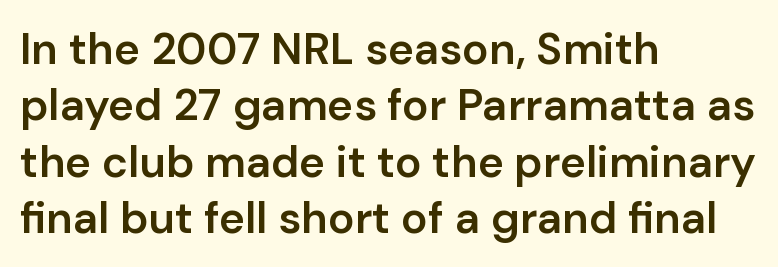
{"serif": "no", "italic": "no", "bold": "semi", "weight": "semibold", "width": "normal", "stroke_contrast": "low", "x_height": "medium", "monospaced": "no", "underline": "no", "align": "left", "line_spacing": "normal", "line_spacing_ratio": 1.28, "letter_spacing": "normal", "letter_spacing_em": 0.0, "glyph_px": 44}
